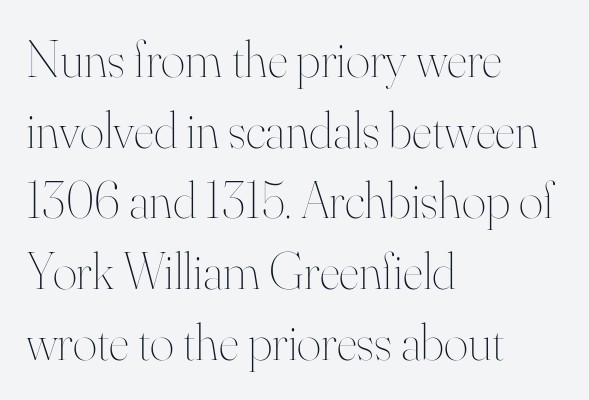
Q: Is the text bold? A: No.
Q: Is the text italic (slanted)? A: No, it is upright.
Q: Is the text underlined? A: No.
Q: How is the paragraph aligned? A: Left-aligned.
Q: Is the spacing between letters normal or unusually wide? A: Normal.
Q: Is the spacing between lines tight, normal or loose? A: Normal.
Q: Width (condensed, normal, or wide)? A: Normal.
Q: Stroke contrast? A: High.
Q: x-height? A: Small.
Q: Monospaced? A: No.
